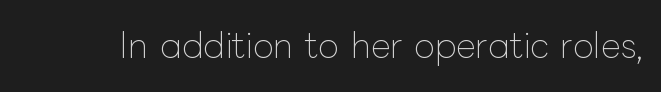
{"italic": "no", "bold": "no", "weight": "thin", "width": "normal", "stroke_contrast": "low", "x_height": "medium", "monospaced": "no", "underline": "no", "letter_spacing": "normal", "letter_spacing_em": 0.0, "glyph_px": 34}
